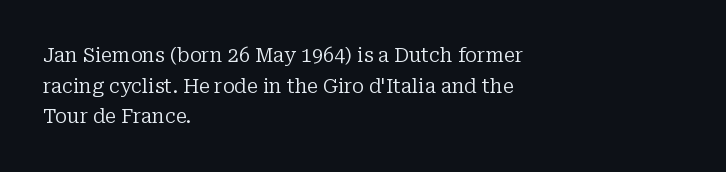
The image shows 20 px text type, upright; set left-aligned, normal line spacing (1.53x), normal letter spacing, not underlined.
